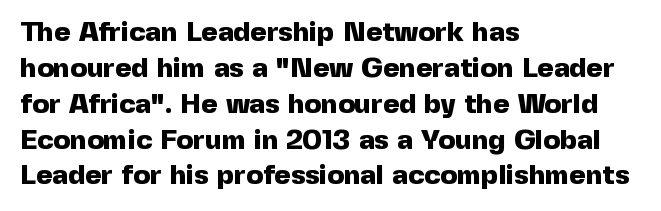
Does the leading feel generous? No, just average. Honestly, the letter spacing is just normal — you wouldn't notice it. Here the designer chose a conventional face with non-uniform glyph widths. Set as a true bold cut, around the 700 mark. Any mark beneath the type? The region is blank. Does the copy run flush right? No — it runs flush left.
